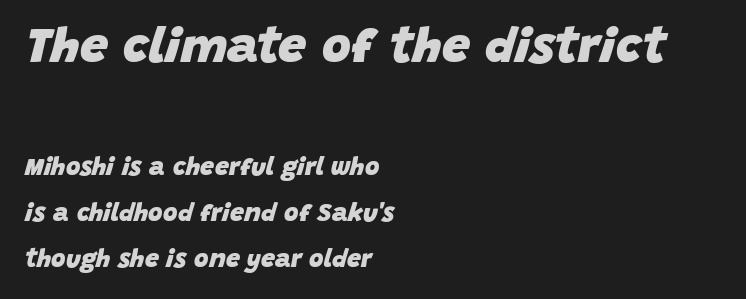
{"italic": "yes", "lean": "right", "slant_degrees": 15, "bold": "yes", "weight": "heavy", "width": "normal", "stroke_contrast": "low", "x_height": "large", "monospaced": "no", "underline": "no", "align": "left", "line_spacing_ratio": 1.83, "letter_spacing": "normal", "letter_spacing_em": 0.0, "larger_block": "first", "size_ratio": 2.0, "glyph_px": 50}
